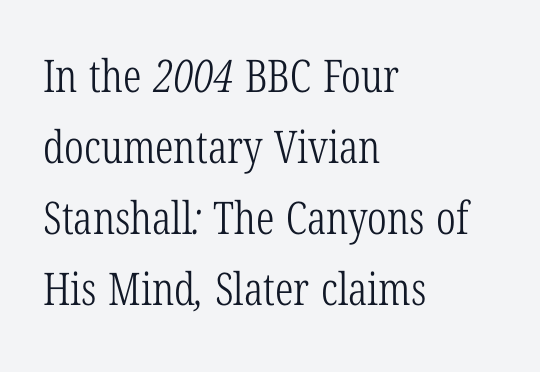
The image shows 45 px light, condensed serif type; set left-aligned, normal line spacing (1.58x), normal letter spacing, not underlined; low stroke contrast and a medium x-height.
